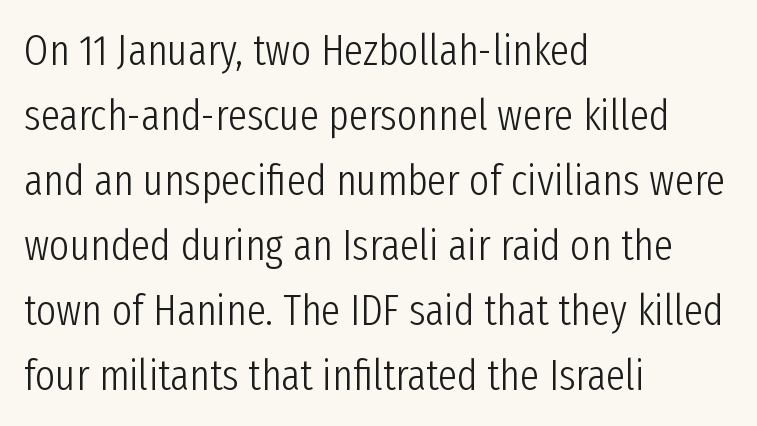
{"serif": "no", "italic": "no", "bold": "no", "weight": "light", "width": "condensed", "stroke_contrast": "low", "x_height": "medium", "monospaced": "no", "underline": "no", "align": "left", "line_spacing": "normal", "line_spacing_ratio": 1.51, "letter_spacing": "normal", "letter_spacing_em": 0.0, "glyph_px": 43}
